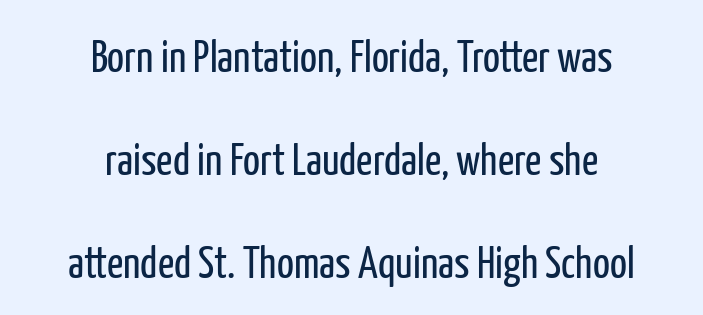
{"serif": "no", "italic": "no", "bold": "no", "weight": "regular", "width": "condensed", "stroke_contrast": "low", "x_height": "medium", "monospaced": "no", "underline": "no", "align": "center", "line_spacing": "loose", "line_spacing_ratio": 2.29, "letter_spacing": "normal", "letter_spacing_em": 0.0, "glyph_px": 45}
